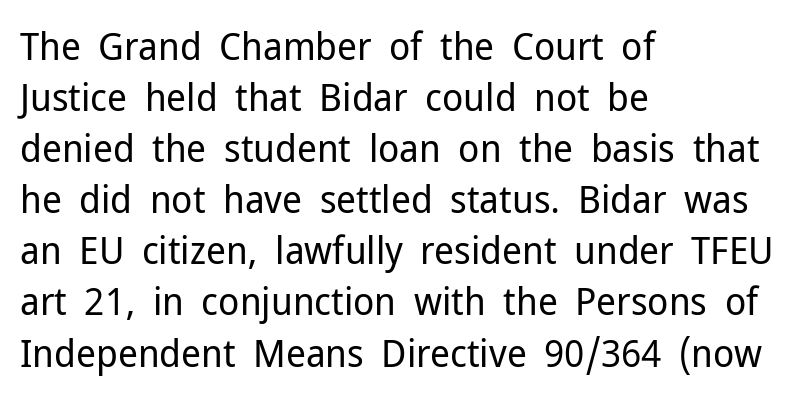
Is this a fixed-width face? No — the glyphs have proportional, varying widths. Letters rest on an invisible, unmarked baseline. The horizontal fit of the characters is conventional and even. Quick note: interline space is typical. Caption: face not bold, strokes unweighted. The rendering anchors every line to the left-hand side.
